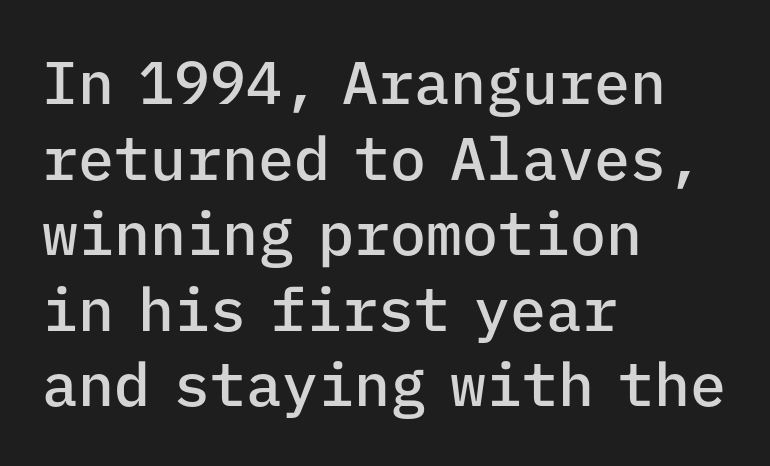
Q: Is the text bold? A: Semi-bold.
Q: Is the text italic (slanted)? A: No, it is upright.
Q: Is the typeface a serif or a sans-serif typeface? A: Sans-serif.
Q: Is the text underlined? A: No.
Q: How is the paragraph aligned? A: Left-aligned.
Q: Is the spacing between letters normal or unusually wide? A: Normal.
Q: Is the spacing between lines tight, normal or loose? A: Normal.
Q: Width (condensed, normal, or wide)? A: Normal.
Q: Stroke contrast? A: Low.
Q: x-height? A: Medium.
Q: Monospaced? A: Yes.
